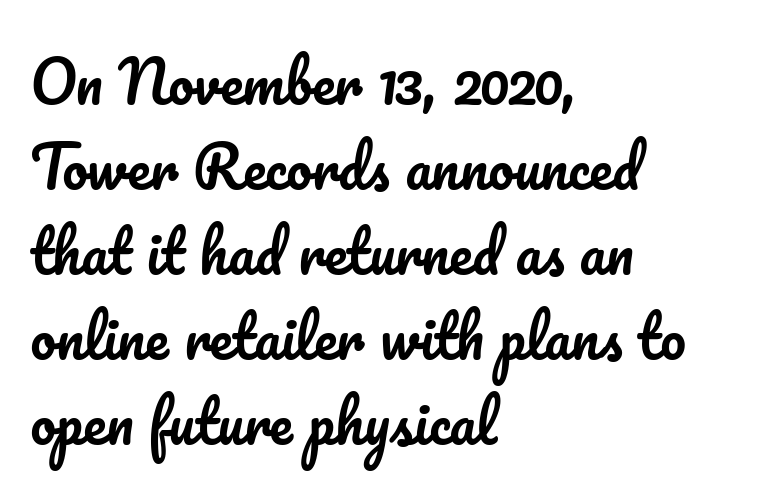
The image shows 57 px text type; set left-aligned, normal line spacing (1.49x), normal letter spacing, not underlined; low stroke contrast and a small x-height.
